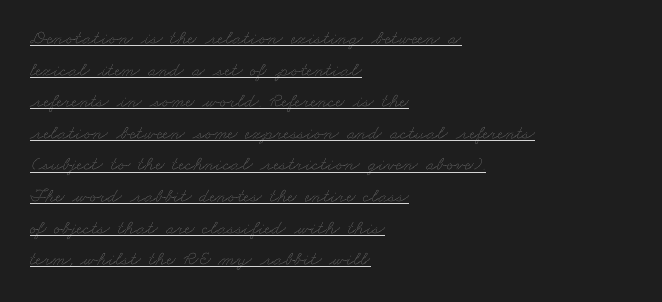
Think standard paragraph weight, or any step lighter than that. The rendering uses a moderate line-height, typical for paragraphs. Beneath each row of characters lies a ruled line. A classic flush-left, rag-right setting is used for this passage.
